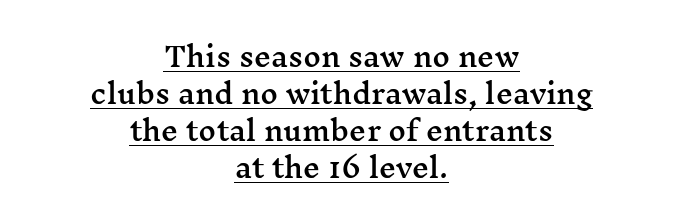
The image shows 27 px text type, upright; set centered, normal line spacing (1.37x), normal letter spacing, underlined.
